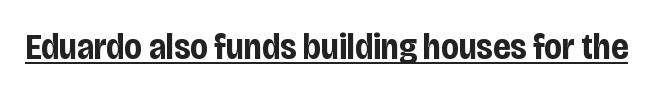
Q: Is the text bold? A: Yes.
Q: Is the text italic (slanted)? A: No, it is upright.
Q: Is the typeface a serif or a sans-serif typeface? A: Sans-serif.
Q: Is the text underlined? A: Yes.
Q: Is the spacing between letters normal or unusually wide? A: Normal.
Q: Width (condensed, normal, or wide)? A: Condensed.
Q: Stroke contrast? A: Low.
Q: x-height? A: Large.
Q: Monospaced? A: No.
